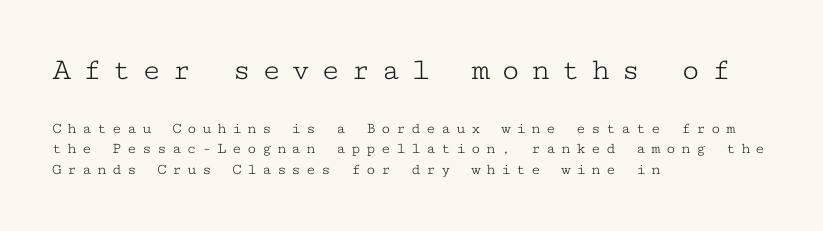
{"serif": "yes", "italic": "no", "bold": "no", "weight": "light", "width": "wide", "stroke_contrast": "low", "x_height": "medium", "monospaced": "yes", "underline": "no", "align": "left", "line_spacing": "normal", "line_spacing_ratio": 1.28, "letter_spacing": "wide", "letter_spacing_em": 0.33, "larger_block": "first", "size_ratio": 2.0, "glyph_px": 32}
